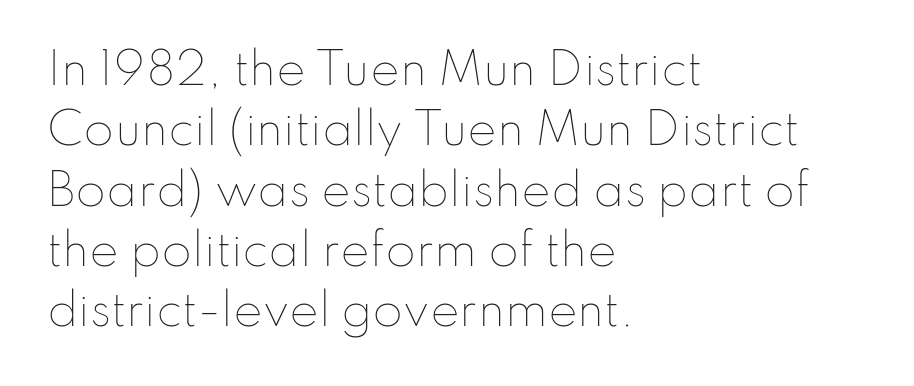
The image shows 44 px thin type, upright; set left-aligned, normal line spacing (1.37x), normal letter spacing, not underlined; low stroke contrast and a small x-height.
